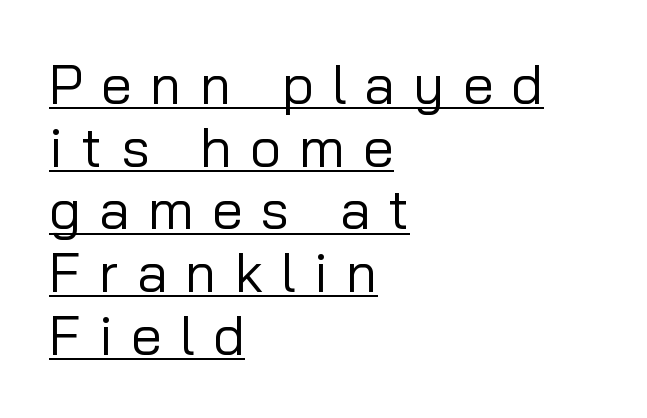
Q: Is the text bold? A: No.
Q: Is the text italic (slanted)? A: No, it is upright.
Q: Is the typeface a serif or a sans-serif typeface? A: Sans-serif.
Q: Is the text underlined? A: Yes.
Q: How is the paragraph aligned? A: Left-aligned.
Q: Is the spacing between letters normal or unusually wide? A: Unusually wide.
Q: Is the spacing between lines tight, normal or loose? A: Tight.
Q: Width (condensed, normal, or wide)? A: Normal.
Q: Stroke contrast? A: Low.
Q: x-height? A: Medium.
Q: Monospaced? A: No.
